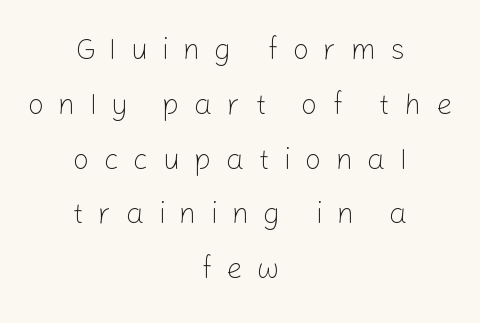
The image shows 29 px light sans-serif type, upright; set centered, line spacing 1.89x, unusually wide letter spacing (+0.49 em), not underlined; low stroke contrast and a medium x-height.
